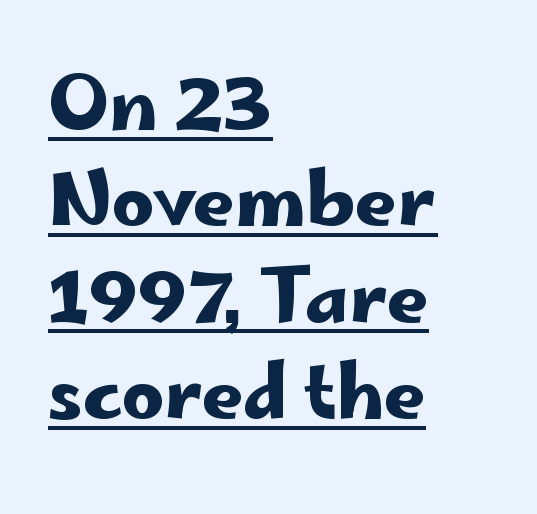
{"serif": "no", "italic": "no", "width": "wide", "stroke_contrast": "low", "x_height": "small", "monospaced": "no", "underline": "yes", "align": "left", "line_spacing": "normal", "line_spacing_ratio": 1.32, "letter_spacing": "normal", "letter_spacing_em": 0.0, "glyph_px": 73}
